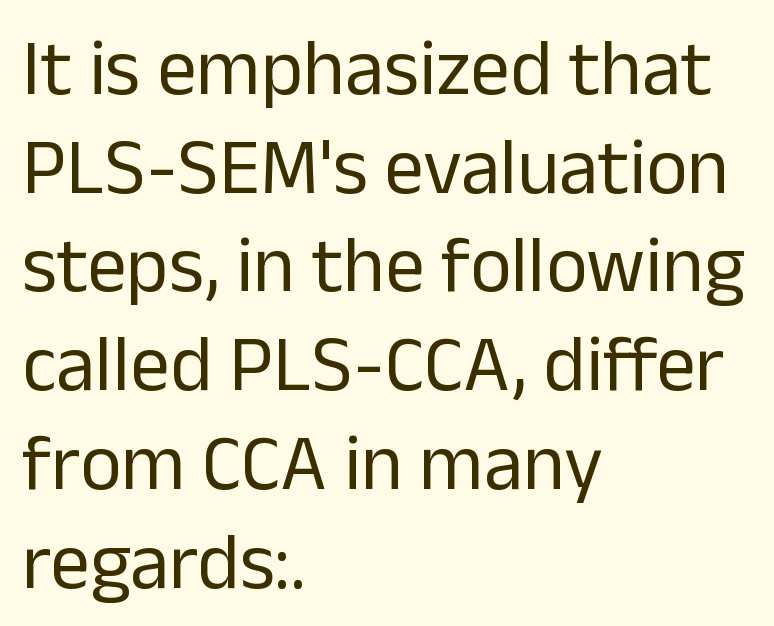
{"serif": "no", "italic": "no", "bold": "no", "weight": "regular", "width": "normal", "stroke_contrast": "low", "x_height": "medium", "monospaced": "no", "underline": "no", "align": "left", "line_spacing": "normal", "line_spacing_ratio": 1.25, "letter_spacing": "normal", "letter_spacing_em": 0.0, "glyph_px": 79}
